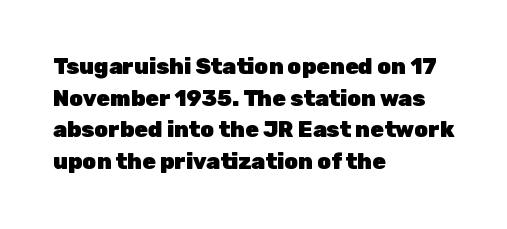
Beneath every word, the page is bare. Successive baselines arrive at the customary interval. It's the straight-up-and-down kind of type. Which margin do the lines hug? The left one — the right edge is uneven. Thick stems and heavy bowls — unmistakably bold.
